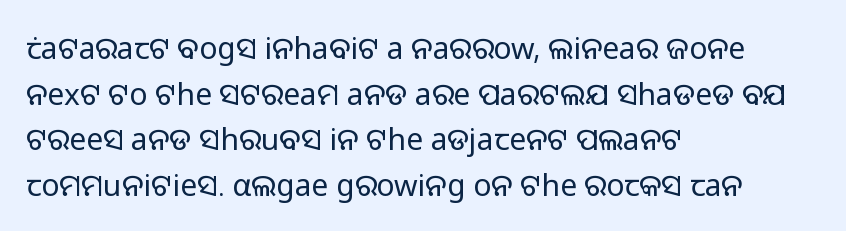
How are the letters spaced? Ordinarily, with no added tracking. Decoration check: the copy has no underline. In terms of leading, this rendering sits right in the middle. The weight would be labelled regular, book, light, or lighter still. The font family rendered here belongs to the sans-serif group. It's the straight-up-and-down kind of type.
